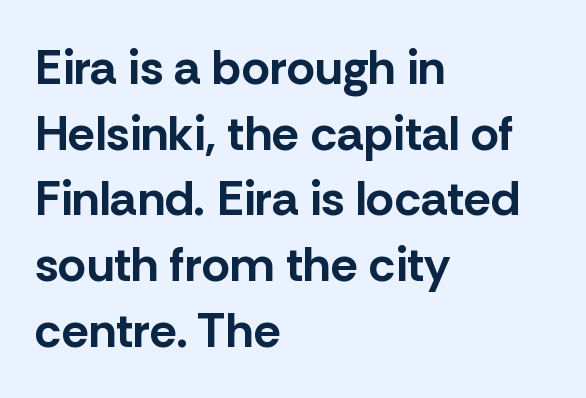
The image shows 49 px bold sans-serif type, upright; set left-aligned, normal line spacing (1.34x), normal letter spacing, not underlined; low stroke contrast and a medium x-height.
